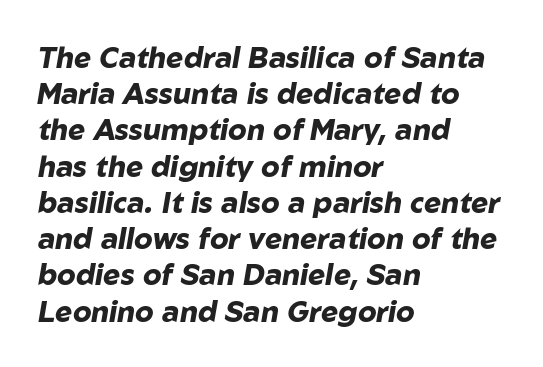
Any mark beneath the type? The region is blank. Between one letter and the next there's only the usual sliver of space. The rendering anchors every line to the left-hand side. The rendering applies a slant to the glyphs.
